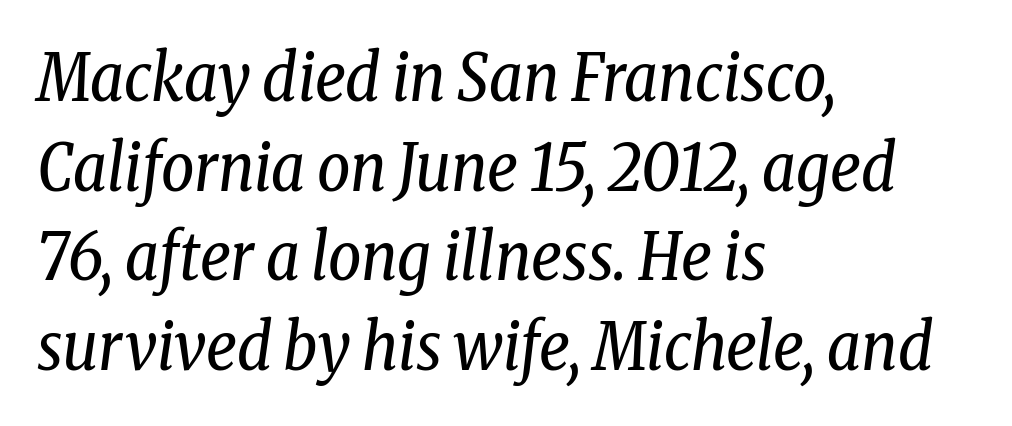
The image shows 65 px regular-weight, condensed serif type, italic (leaning right); set left-aligned, normal line spacing (1.38x), normal letter spacing, not underlined; low stroke contrast and a medium x-height.
